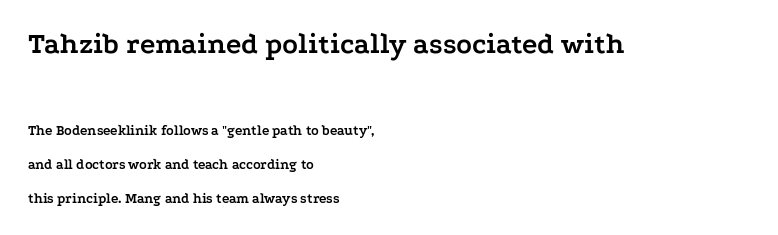
The image shows 29 px semibold, wide serif type, upright; set left-aligned, loose line spacing (2.43x), normal letter spacing, not underlined; the first (top) block is 2.07x larger; low stroke contrast and a medium x-height.
